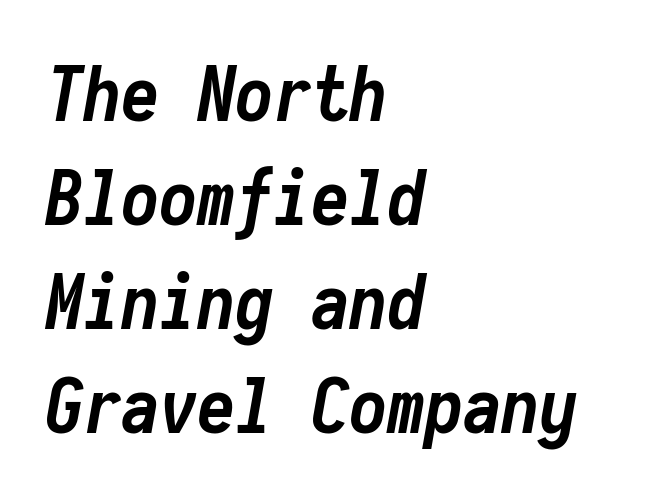
The image shows 76 px semibold, condensed type, italic (leaning right), monospaced; set left-aligned, normal line spacing (1.37x), normal letter spacing, not underlined; low stroke contrast and a medium x-height.
